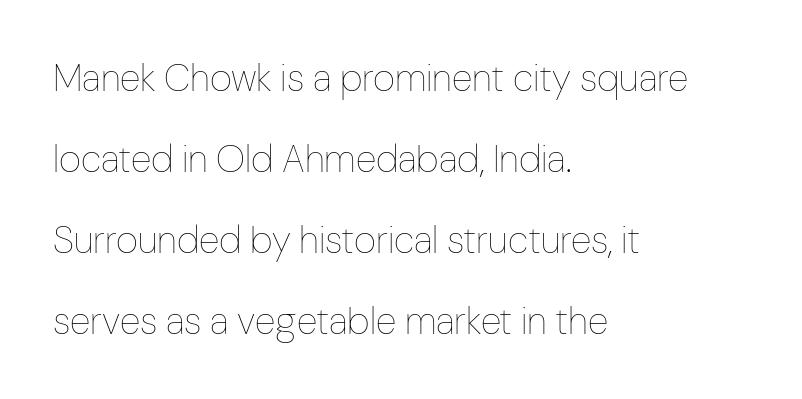
The image shows 38 px thin, condensed type, upright; set left-aligned, loose line spacing (2.13x), normal letter spacing, not underlined; low stroke contrast and a medium x-height.
